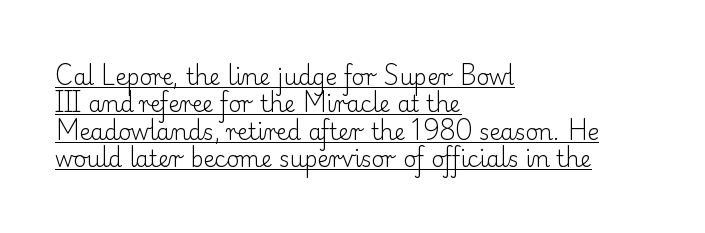
Q: Is the text bold? A: No.
Q: Is the text italic (slanted)? A: No, it is upright.
Q: Is the text underlined? A: Yes.
Q: How is the paragraph aligned? A: Left-aligned.
Q: Is the spacing between letters normal or unusually wide? A: Normal.
Q: Is the spacing between lines tight, normal or loose? A: Normal.
